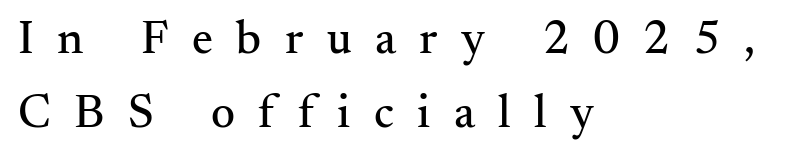
Is there much room between lines? A standard amount, neither cramped nor airy. These lines have a slow, spaced-out rhythm from letter to letter. The typesetter chose a ragged-right arrangement here. Looks like regular typesetting: each glyph gets only the width it needs.
